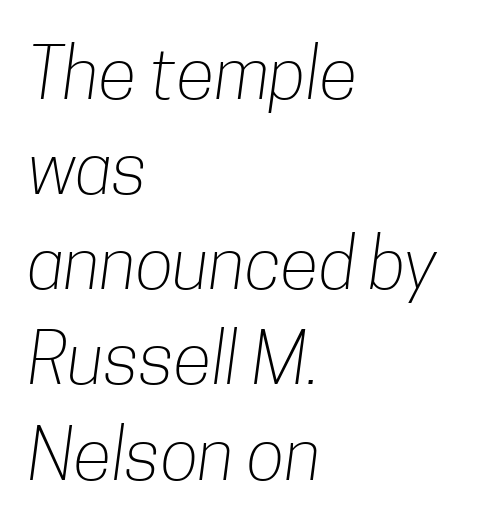
The image shows 71 px light, condensed sans-serif type; set left-aligned, normal line spacing (1.34x), normal letter spacing, not underlined; low stroke contrast and a medium x-height.
